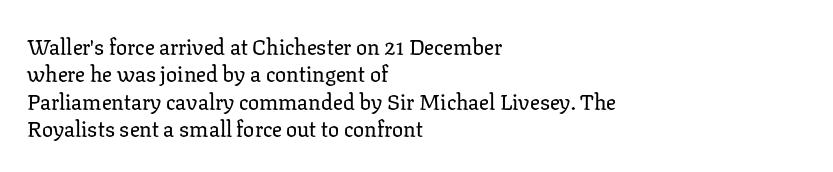
Letter spacing: default. Words float on clear page, feet unadorned. Every stem runs plumb, perpendicular to the baseline. Is there much room between lines? A standard amount, neither cramped nor airy. Reading down the block, your eye returns to a fixed left position each line.
